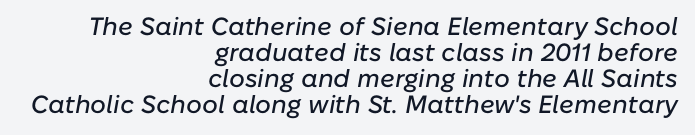
Q: Is the text italic (slanted)? A: Yes, it leans right by about 10 degrees.
Q: Is the text underlined? A: No.
Q: How is the paragraph aligned? A: Right-aligned.
Q: Is the spacing between letters normal or unusually wide? A: Normal.
Q: Is the spacing between lines tight, normal or loose? A: Tight.
